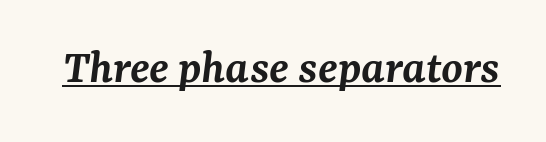
{"serif": "yes", "italic": "yes", "lean": "right", "slant_degrees": 7, "bold": "semi", "weight": "semibold", "width": "normal", "stroke_contrast": "medium", "x_height": "medium", "monospaced": "no", "underline": "yes", "letter_spacing": "normal", "letter_spacing_em": 0.0, "glyph_px": 49}
